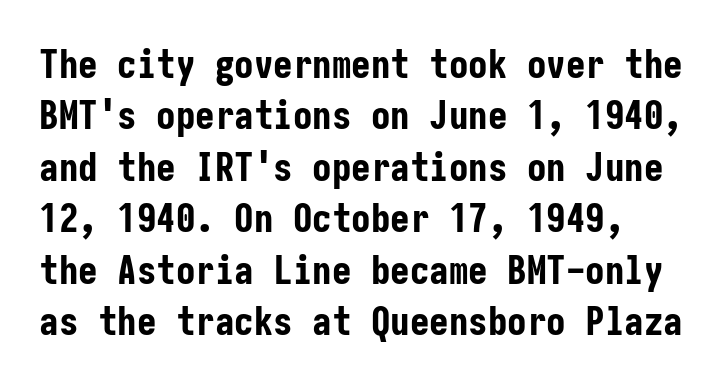
{"serif": "no", "italic": "no", "bold": "yes", "weight": "bold", "width": "condensed", "stroke_contrast": "low", "x_height": "medium", "underline": "no", "line_spacing": "normal", "line_spacing_ratio": 1.32, "letter_spacing": "normal", "letter_spacing_em": 0.0, "glyph_px": 39}
